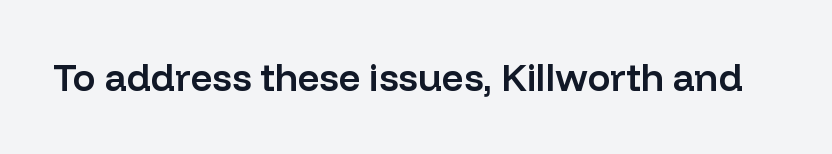
{"serif": "no", "italic": "no", "bold": "semi", "weight": "semibold", "width": "normal", "stroke_contrast": "low", "x_height": "medium", "monospaced": "no", "underline": "no", "letter_spacing": "normal", "letter_spacing_em": 0.0, "glyph_px": 38}
